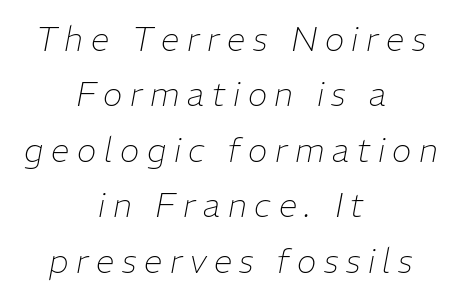
Bare-footed words on every line. Character widths vary here, with narrow letters taking less room than wide ones. The rendering inserts visible extra space after every character. No extra ink here — the face is not bold. This sample keeps an unexceptional amount of space between lines.
